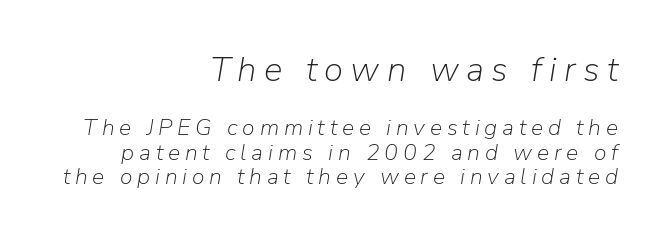
The strokes are not fattened; the text isn't bold. Between one letter and the next there's a generous, obvious gap. The foot of each line stays bare and open. Looks like regular typesetting: each glyph gets only the width it needs. The space between consecutive lines is stingy.
